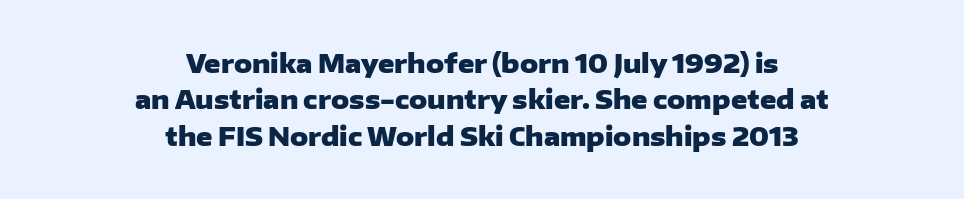
The lines in this sample share a center point and differ in where they start and stop. How are the letters spaced? Ordinarily, with no added tracking. The lines sit at an ordinary, default distance from one another. As a designer I'd log this as weight 700, bold. Lines of text with bare space underneath.
